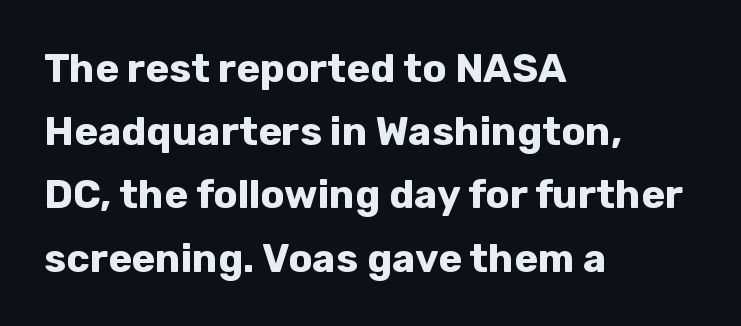
Do the characters align in a grid? No, the font is proportional. The glyphs in this specimen are sans serif. The passage shown is emphatically bold. Vertical spacing — default.
